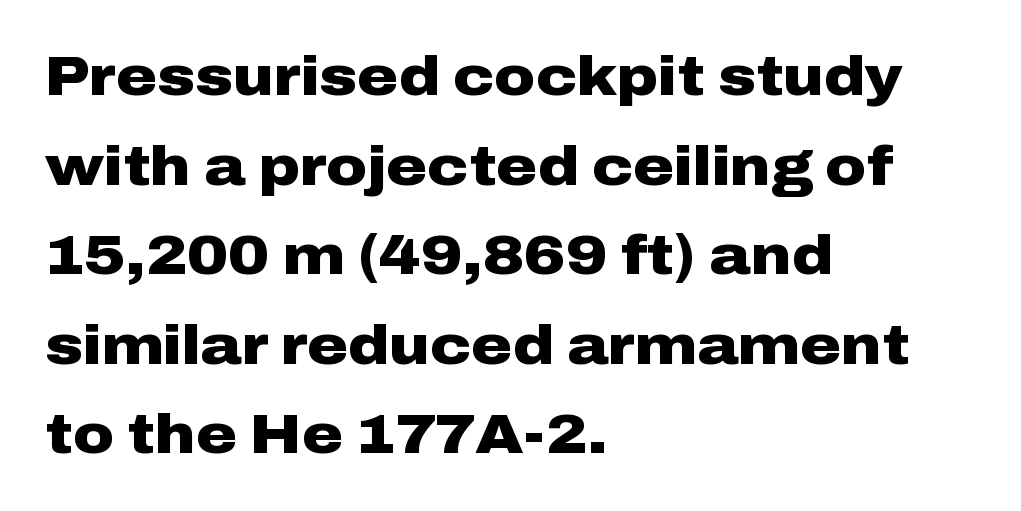
Q: Is the text bold? A: Yes.
Q: Is the text italic (slanted)? A: No, it is upright.
Q: Is the typeface a serif or a sans-serif typeface? A: Sans-serif.
Q: Is the text underlined? A: No.
Q: How is the paragraph aligned? A: Left-aligned.
Q: Is the spacing between letters normal or unusually wide? A: Normal.
Q: Is the spacing between lines tight, normal or loose? A: Normal.
Q: Width (condensed, normal, or wide)? A: Wide.
Q: Stroke contrast? A: Low.
Q: x-height? A: Medium.
Q: Monospaced? A: No.
